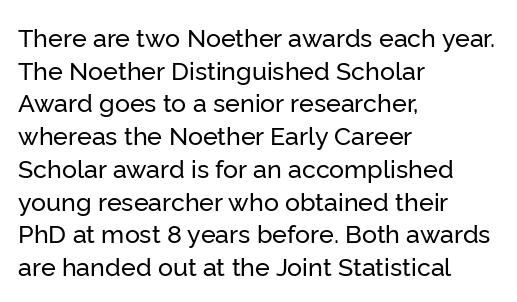
Q: Is the text italic (slanted)? A: No, it is upright.
Q: Is the text underlined? A: No.
Q: How is the paragraph aligned? A: Left-aligned.
Q: Is the spacing between letters normal or unusually wide? A: Normal.
Q: Is the spacing between lines tight, normal or loose? A: Normal.
